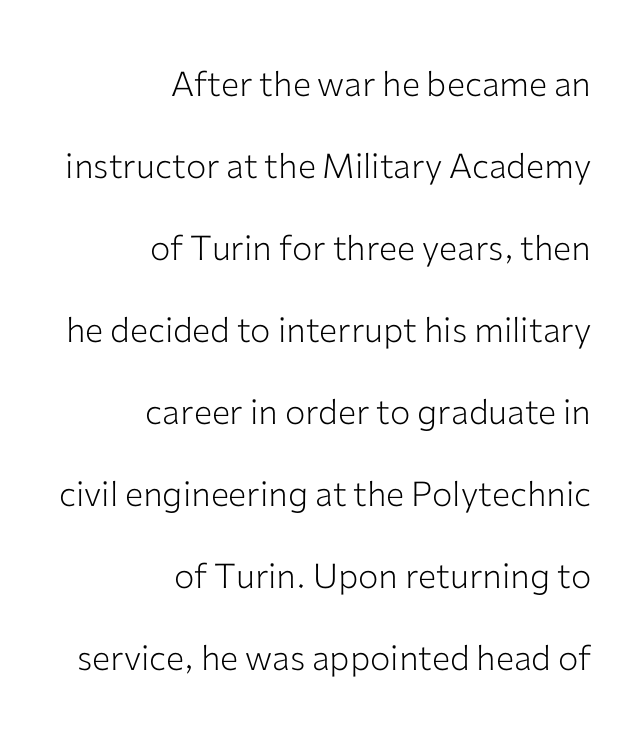
The image shows 34 px light sans-serif type, upright; set right-aligned, loose line spacing (2.41x), normal letter spacing, not underlined; low stroke contrast and a medium x-height.
